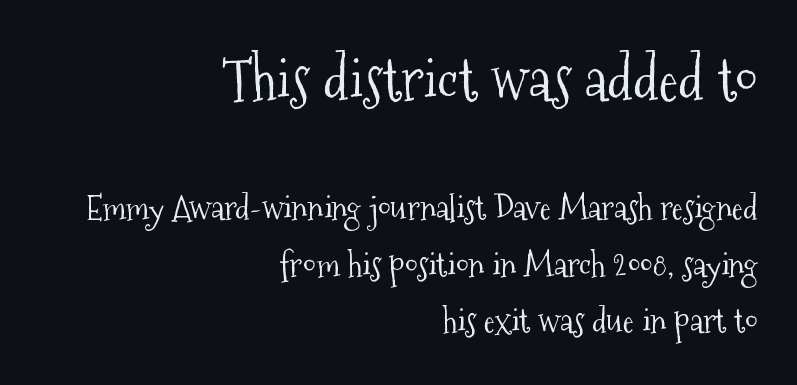
Q: Is the text bold? A: No.
Q: Is the text italic (slanted)? A: No, it is upright.
Q: Is the typeface a serif or a sans-serif typeface? A: Serif.
Q: Is the text underlined? A: No.
Q: How is the paragraph aligned? A: Right-aligned.
Q: Is the spacing between letters normal or unusually wide? A: Normal.
Q: Is the spacing between lines tight, normal or loose? A: Normal.
Q: Which block of text is set in a larger size, the first (top) or the second (bottom)? A: The first (top) one.
Q: Width (condensed, normal, or wide)? A: Condensed.
Q: Stroke contrast? A: Medium.
Q: x-height? A: Medium.
Q: Monospaced? A: No.
